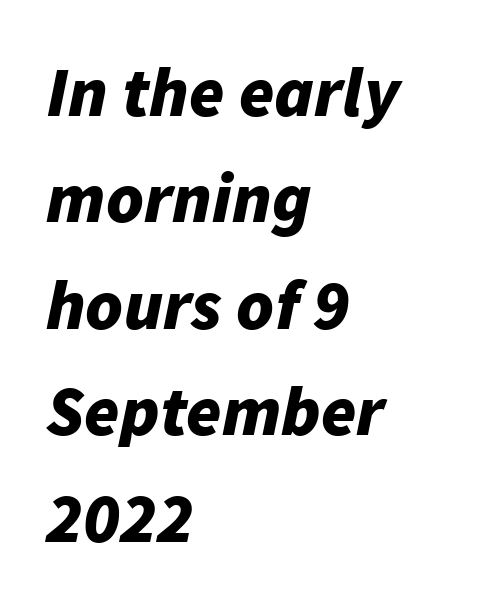
The text block is weighted toward the left margin, trailing off unevenly rightward. Default kerning and tracking; the words read as compact shapes. The face used here is proportionally spaced, like ordinary book or web type. Underlining? Definitely not there.
